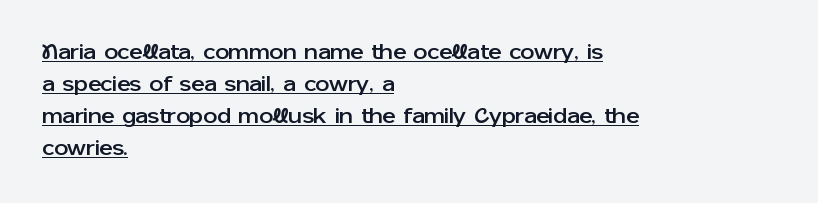
{"italic": "no", "underline": "yes", "align": "left", "line_spacing": "normal", "line_spacing_ratio": 1.46, "letter_spacing": "normal", "letter_spacing_em": 0.0, "glyph_px": 22}
